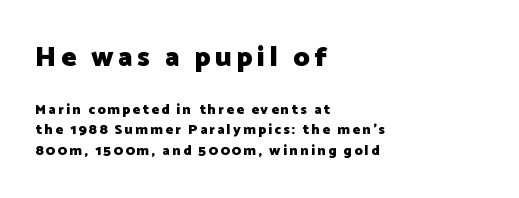
The image shows 28 px heavy sans-serif type, upright; set left-aligned, normal line spacing (1.45x), not underlined; the first (top) block is 2.0x larger; low stroke contrast and a medium x-height.
